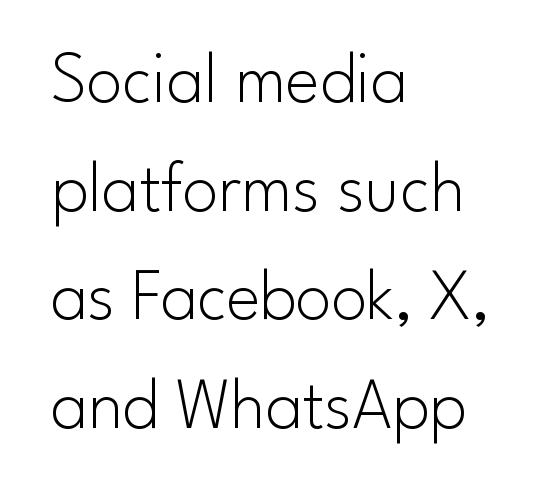
Q: Is the text bold? A: No.
Q: Is the text italic (slanted)? A: No, it is upright.
Q: Is the typeface a serif or a sans-serif typeface? A: Sans-serif.
Q: Is the text underlined? A: No.
Q: How is the paragraph aligned? A: Left-aligned.
Q: Is the spacing between letters normal or unusually wide? A: Normal.
Q: Is the spacing between lines tight, normal or loose? A: Normal.
Q: Width (condensed, normal, or wide)? A: Normal.
Q: Stroke contrast? A: Low.
Q: x-height? A: Small.
Q: Monospaced? A: No.
